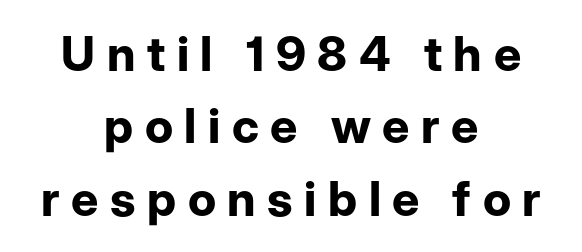
Loose tracking; the words dissolve into strings of separated letters. Leading matches the norm, producing a regular column. The passage shown is emphatically bold. Nobody drew a line under any word here. Tall strokes in this sample are plumb rather than angled. The lines in this sample share a center point and differ in where they start and stop.
